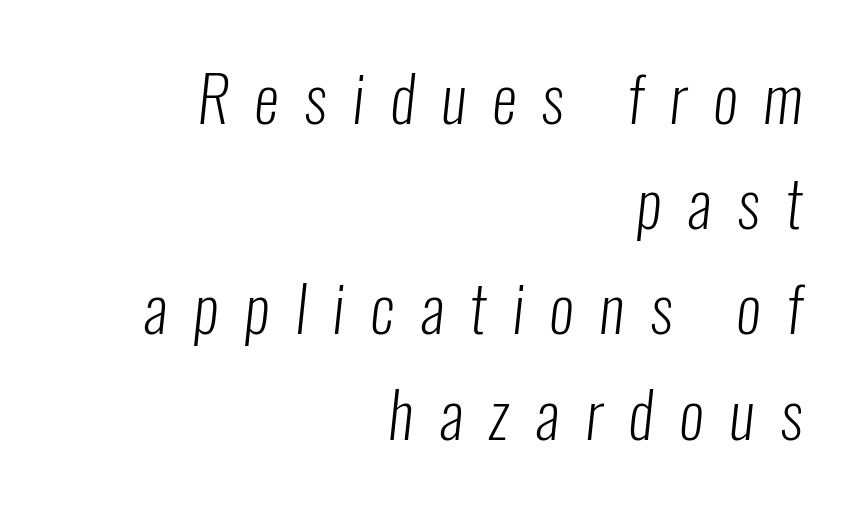
The image shows 63 px light, condensed sans-serif type; set right-aligned, normal line spacing (1.67x), unusually wide letter spacing (+0.41 em), not underlined; low stroke contrast and a medium x-height.
